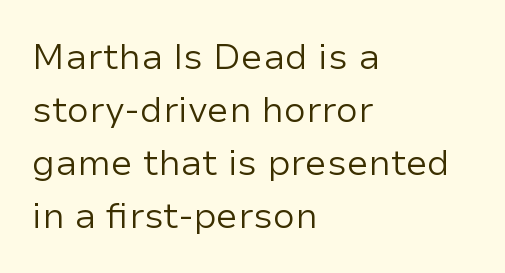
The image shows 36 px regular-weight sans-serif type, upright; set left-aligned, normal line spacing (1.47x), normal letter spacing, not underlined; low stroke contrast and a medium x-height.
